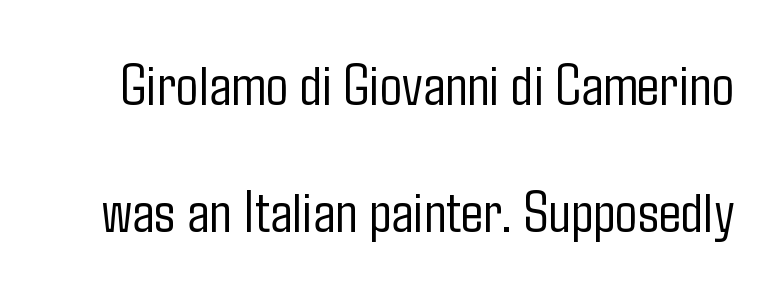
Q: Is the text bold? A: No.
Q: Is the text italic (slanted)? A: No, it is upright.
Q: Is the typeface a serif or a sans-serif typeface? A: Sans-serif.
Q: Is the text underlined? A: No.
Q: Is the spacing between letters normal or unusually wide? A: Normal.
Q: Is the spacing between lines tight, normal or loose? A: Loose.
Q: Width (condensed, normal, or wide)? A: Condensed.
Q: Stroke contrast? A: Low.
Q: x-height? A: Medium.
Q: Monospaced? A: No.
